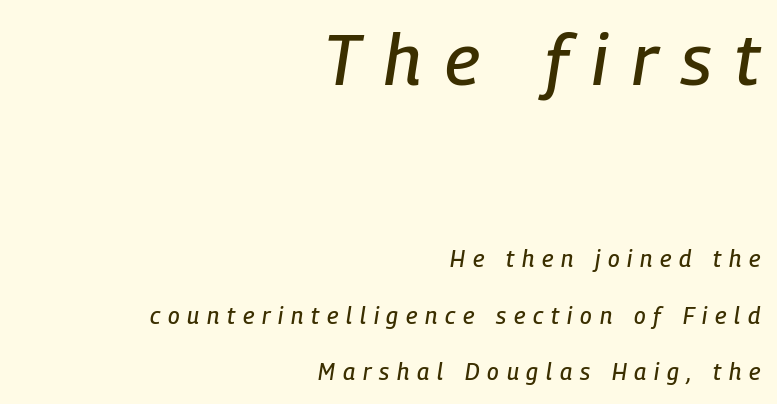
A typesetter would call this proportional, since set widths differ per character. Look at the glyph heights: the upper group is clearly the bigger setting. The line-height multiplier appears high, well above default. Underline: absent. All the whitespace from short lines collects on the left.
